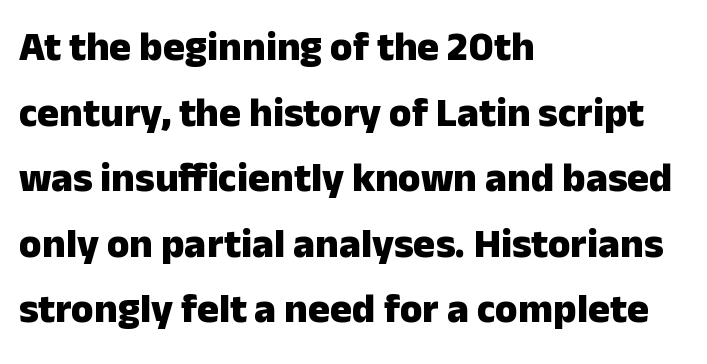
The image shows 41 px heavy sans-serif type, upright; set left-aligned, normal line spacing (1.6x), normal letter spacing, not underlined; low stroke contrast and a medium x-height.
